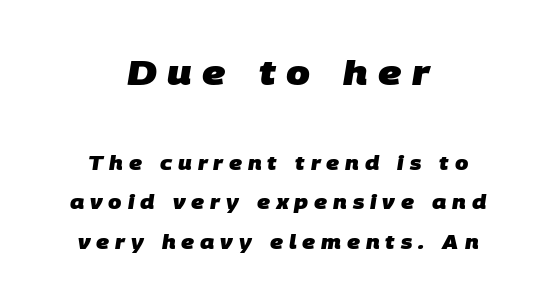
The image shows 34 px heavy sans-serif type; set centered, loose line spacing (2.1x), unusually wide letter spacing (+0.31 em), not underlined; the first (top) block is 1.79x larger; low stroke contrast and a large x-height.
